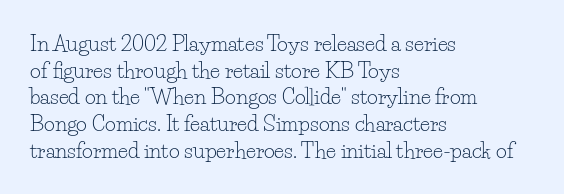
Summary of weight: not heavy and not bold. The vertical gap from one line to the next is medium. The type is set solid horizontally, with unmodified tracking. No italicization has been applied; the sample stays upright. The paragraph shown leans on its left margin. The gap between lines stays unmarked.
